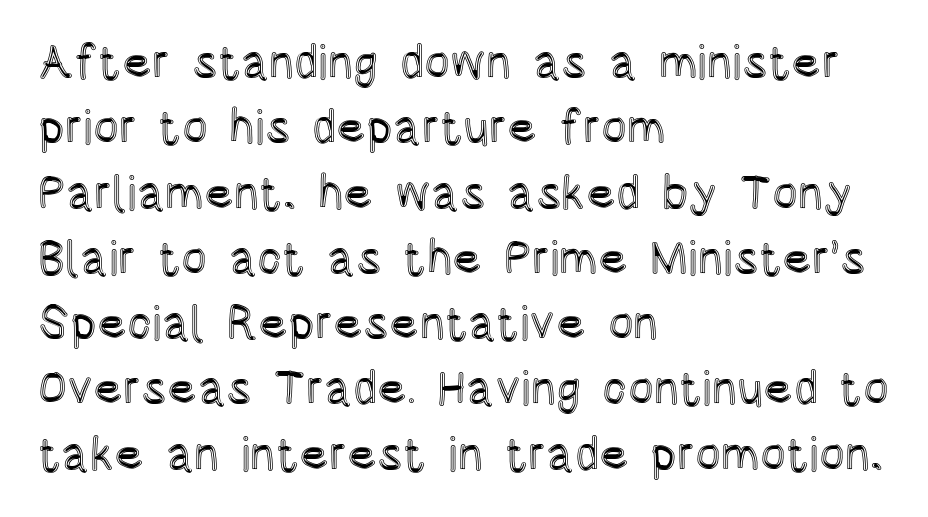
Q: Is the text italic (slanted)? A: No, it is upright.
Q: Is the text underlined? A: No.
Q: How is the paragraph aligned? A: Left-aligned.
Q: Is the spacing between letters normal or unusually wide? A: Normal.
Q: Is the spacing between lines tight, normal or loose? A: Normal.
Q: Width (condensed, normal, or wide)? A: Condensed.
Q: x-height? A: Large.
Q: Monospaced? A: No.
